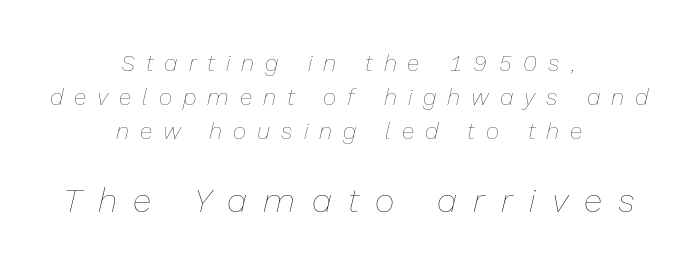
The setting favours the middle, as headings and verse often do. Tall strokes in this sample are angled rather than plumb. Is this a fixed-width face? No — the glyphs have proportional, varying widths. Caption: upper text group reduced, lower text group enlarged.
